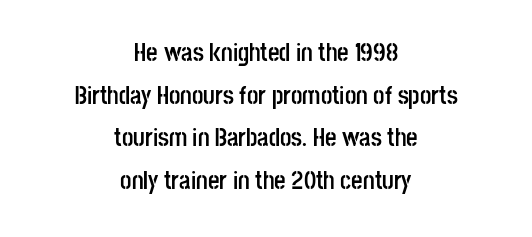
The image shows 25 px bold type, upright; set centered, line spacing 1.71x, normal letter spacing, not underlined.
